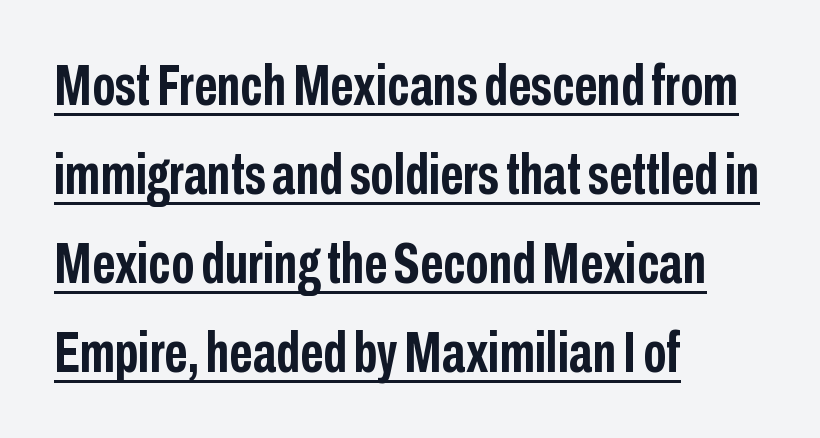
Q: Is the text bold? A: Yes.
Q: Is the text italic (slanted)? A: No, it is upright.
Q: Is the typeface a serif or a sans-serif typeface? A: Sans-serif.
Q: Is the text underlined? A: Yes.
Q: How is the paragraph aligned? A: Left-aligned.
Q: Is the spacing between letters normal or unusually wide? A: Normal.
Q: Is the spacing between lines tight, normal or loose? A: Normal.
Q: Width (condensed, normal, or wide)? A: Condensed.
Q: Stroke contrast? A: Low.
Q: x-height? A: Medium.
Q: Monospaced? A: No.
